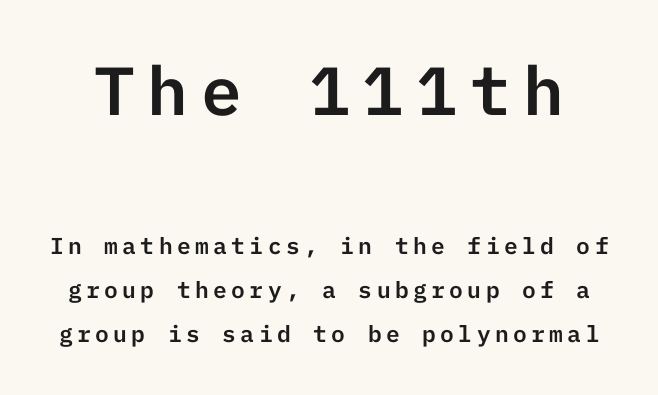
Q: Is the text italic (slanted)? A: No, it is upright.
Q: Is the typeface a serif or a sans-serif typeface? A: Sans-serif.
Q: Is the text underlined? A: No.
Q: Is the spacing between lines tight, normal or loose? A: Loose.
Q: Which block of text is set in a larger size, the first (top) or the second (bottom)? A: The first (top) one.
Q: Width (condensed, normal, or wide)? A: Normal.
Q: Stroke contrast? A: Low.
Q: x-height? A: Medium.
